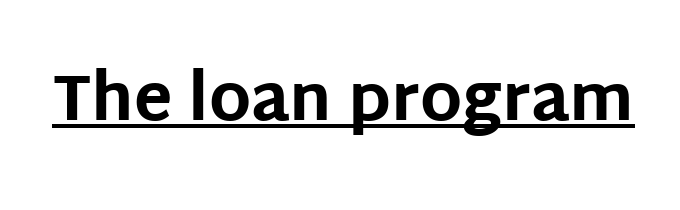
Observe the absence of serifs on each vertical stroke in this sample. The line texture is even and compact thanks to regular tracking. Check the space under the baseline: a stroke is drawn there. Style check: upright.
